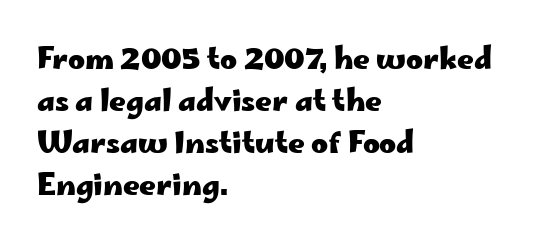
The image shows 29 px heavy, wide sans-serif type, upright; set left-aligned, normal line spacing (1.45x), normal letter spacing, not underlined; low stroke contrast and a small x-height.
